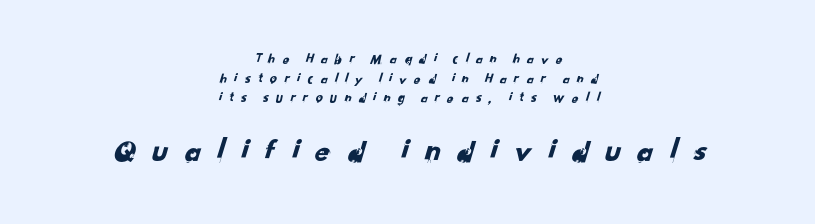
{"serif": "no", "width": "normal", "stroke_contrast": "low", "x_height": "small", "monospaced": "no", "underline": "no", "align": "center", "line_spacing": "normal", "line_spacing_ratio": 1.41, "letter_spacing": "wide", "letter_spacing_em": 0.45, "larger_block": "second", "size_ratio": 2.29, "glyph_px": 32}
